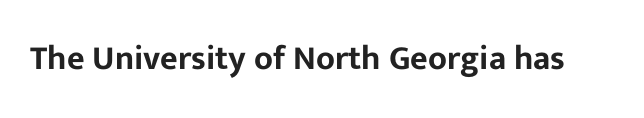
Look at the bottom of the vertical strokes: they stop flat, with no serifs. Just letters on the line, the space beneath them empty. A typesetter would call this proportional, since set widths differ per character. The lettering holds an erect, upright posture throughout. The horizontal fit of the characters is conventional and even.
